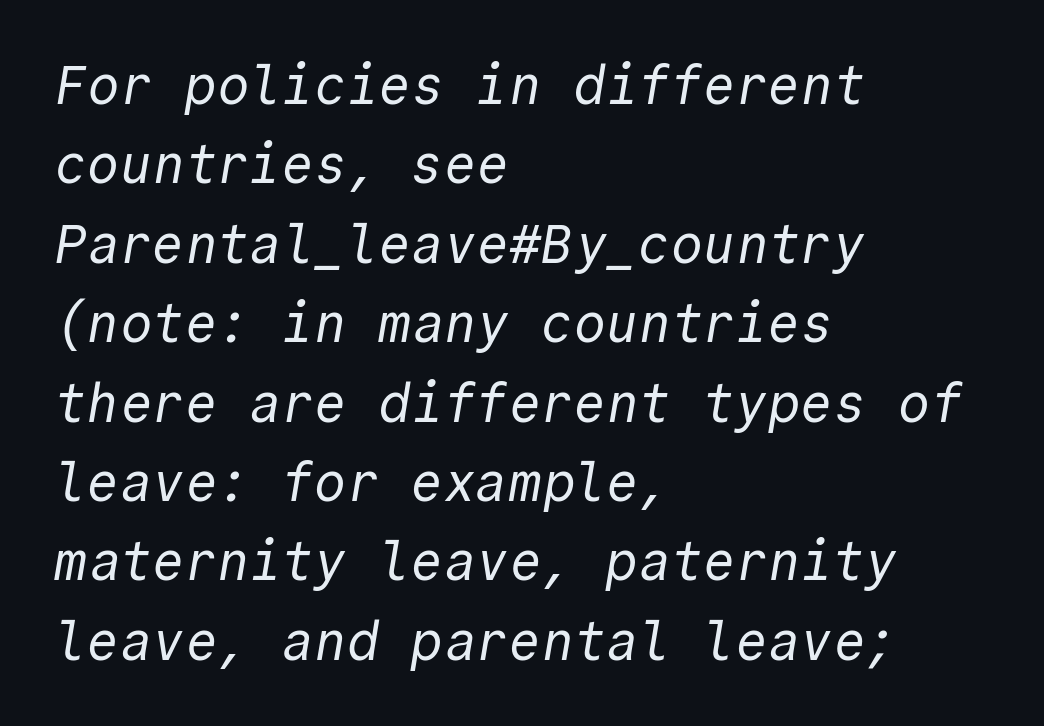
{"serif": "no", "bold": "no", "weight": "regular", "width": "normal", "x_height": "medium", "monospaced": "yes", "underline": "no", "align": "left", "line_spacing": "normal", "line_spacing_ratio": 1.47, "letter_spacing": "normal", "letter_spacing_em": 0.0, "glyph_px": 54}
